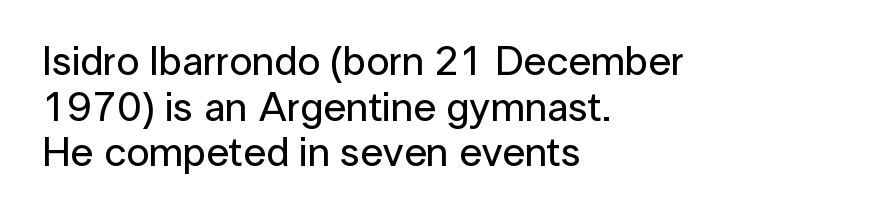
The image shows 41 px sans-serif type, upright; set left-aligned, tight line spacing (1.11x), normal letter spacing, not underlined; low stroke contrast and a medium x-height.
